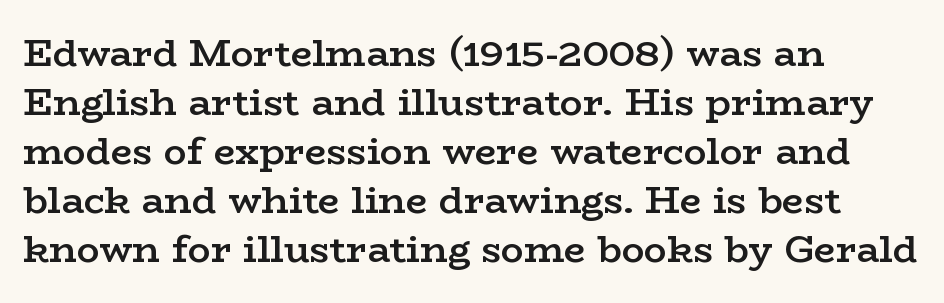
{"serif": "yes", "italic": "no", "bold": "semi", "weight": "semibold", "width": "wide", "stroke_contrast": "low", "x_height": "medium", "monospaced": "no", "underline": "no", "align": "left", "line_spacing": "normal", "line_spacing_ratio": 1.29, "letter_spacing": "normal", "letter_spacing_em": 0.0, "glyph_px": 38}
